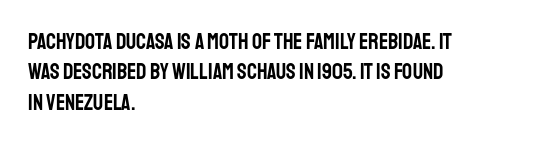
Descenders are the only things crossing below the line. The paragraph has a hard left edge and a soft right edge. Nothing unusual about the tracking: characters are spaced as the font intends. Vertically, the passage feels balanced, rows spaced as you'd expect. If you drew a line through each stem, it would be perfectly vertical.
